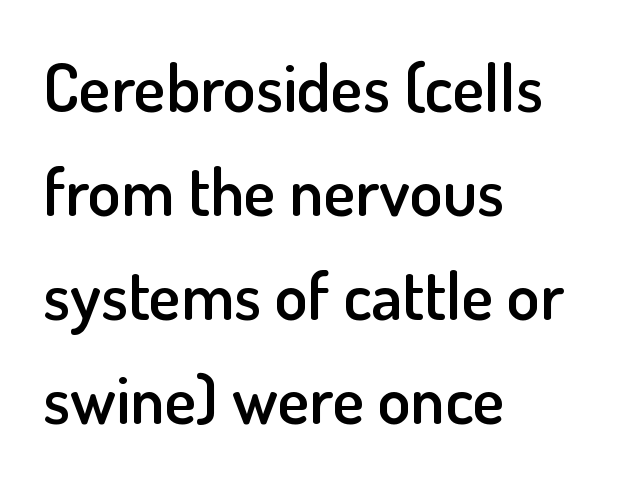
The letters sit at their default tracking, neither squeezed nor spread. Vertical spacing — default. Summary of weight: moderately heavy, a semibold. Varying glyph widths throughout — classic text-font behaviour.
